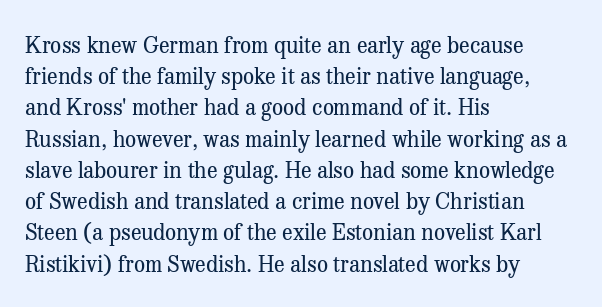
{"italic": "no", "bold": "no", "underline": "no", "align": "left", "line_spacing": "normal", "line_spacing_ratio": 1.42, "letter_spacing": "normal", "letter_spacing_em": 0.0, "glyph_px": 22}
